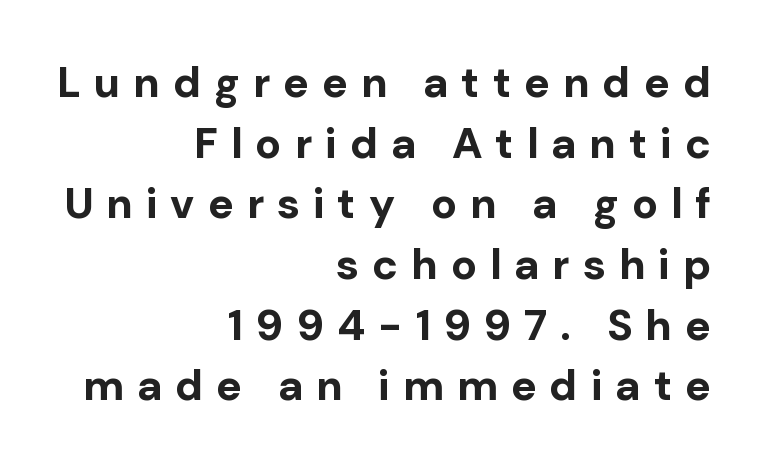
{"serif": "no", "italic": "no", "bold": "yes", "weight": "bold", "width": "normal", "stroke_contrast": "low", "x_height": "medium", "monospaced": "no", "underline": "no", "align": "right", "line_spacing": "normal", "line_spacing_ratio": 1.41, "letter_spacing": "wide", "letter_spacing_em": 0.3, "glyph_px": 43}
